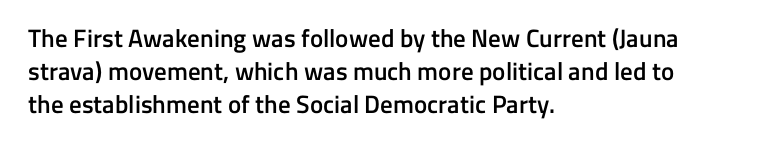
{"italic": "no", "bold": "semi", "underline": "no", "align": "left", "line_spacing": "normal", "line_spacing_ratio": 1.32, "letter_spacing": "normal", "letter_spacing_em": 0.0, "glyph_px": 25}
